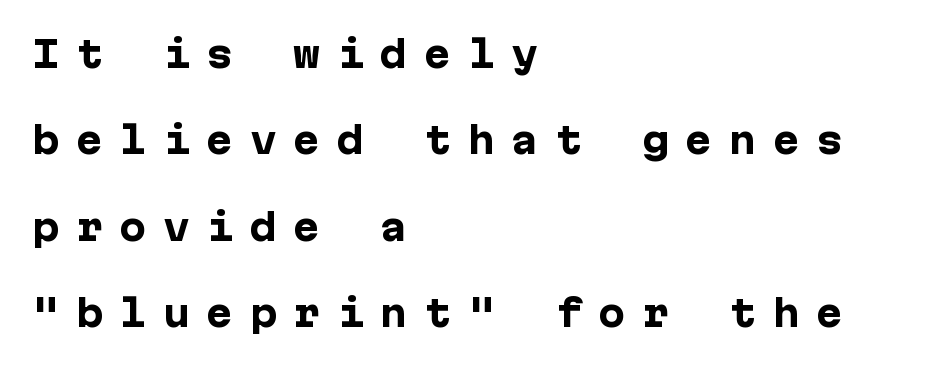
The image shows 36 px heavy sans-serif type, upright; set left-aligned, loose line spacing (2.4x), unusually wide letter spacing (+0.46 em), not underlined; low stroke contrast and a medium x-height.
